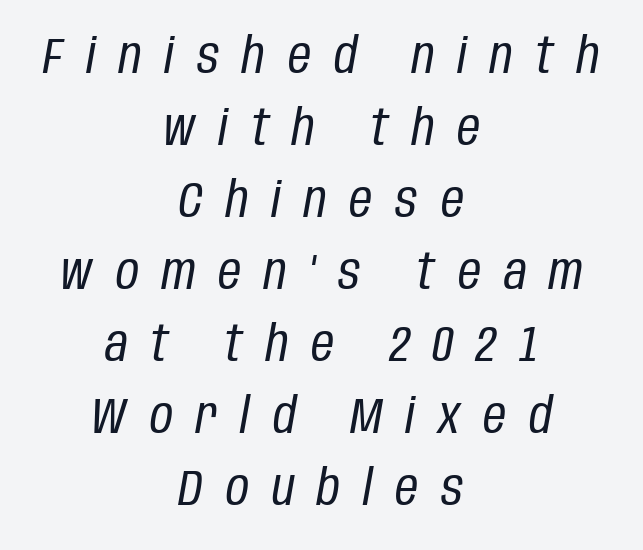
The typeface has the unassuming heft of standard copy or less. Notice how descenders clear the ascenders below comfortably — that's standard leading. The whole block is typeset with a tilt. Each letter keeps its own natural width here, so spacing adapts to shape.
